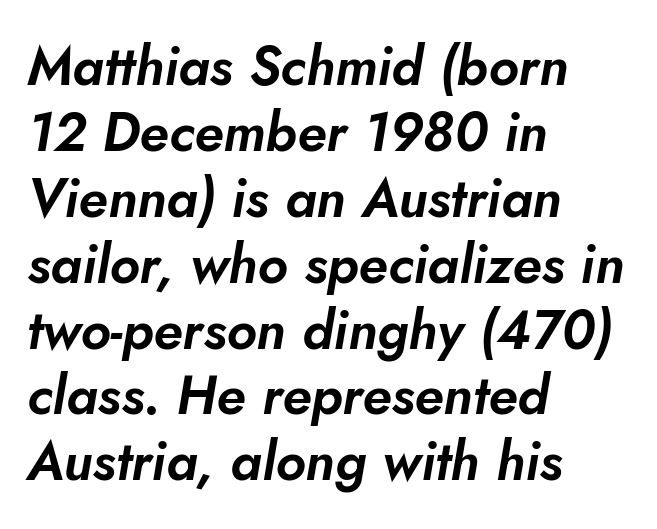
The image shows 54 px text type, italic (leaning right); set left-aligned, line spacing 1.22x, normal letter spacing, not underlined; low stroke contrast and a small x-height.
